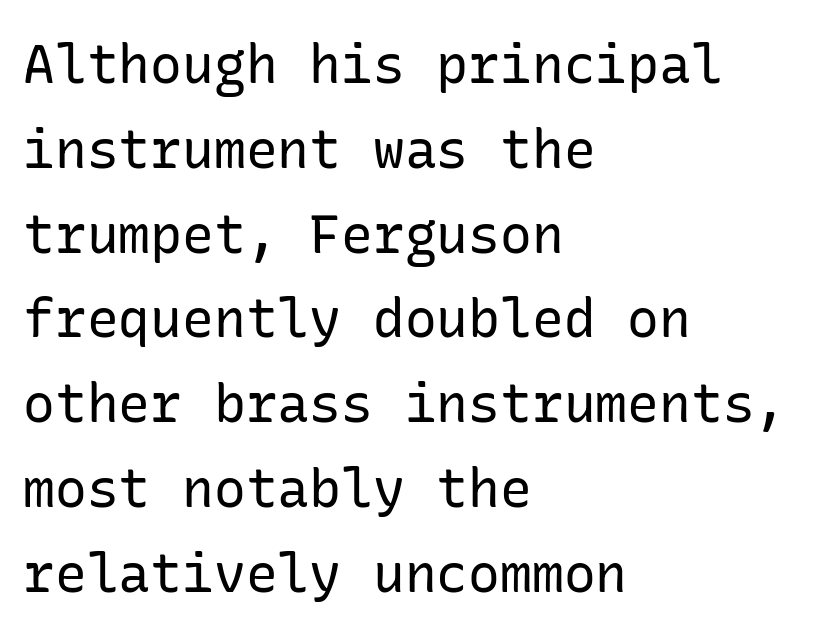
{"serif": "no", "italic": "no", "bold": "no", "weight": "regular", "width": "normal", "stroke_contrast": "low", "x_height": "medium", "underline": "no", "align": "left", "line_spacing": "normal", "line_spacing_ratio": 1.6, "letter_spacing": "normal", "letter_spacing_em": 0.0, "glyph_px": 53}
